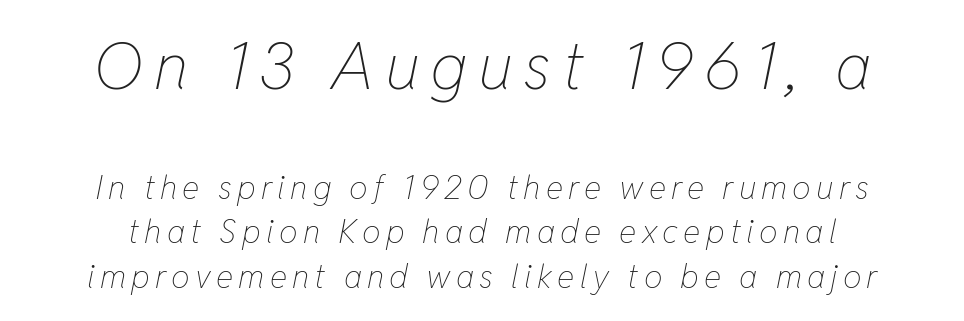
{"italic": "yes", "lean": "right", "slant_degrees": 11, "bold": "no", "weight": "thin", "width": "condensed", "stroke_contrast": "low", "x_height": "medium", "monospaced": "no", "underline": "no", "align": "center", "line_spacing": "normal", "line_spacing_ratio": 1.36, "larger_block": "first", "size_ratio": 2.0, "glyph_px": 66}
